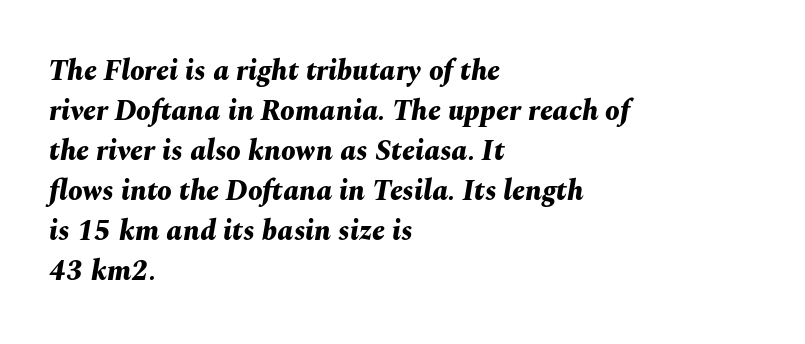
Bare-footed words on every line. The leading is moderate, giving the passage an even texture. Compared with a centered layout, this one pins lines to the left instead. The specimen reads as italic at a glance. Here the designer chose a conventional face with non-uniform glyph widths.
